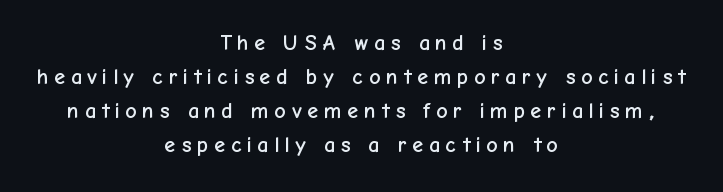
Q: Is the text italic (slanted)? A: No, it is upright.
Q: Is the text underlined? A: No.
Q: How is the paragraph aligned? A: Centered.
Q: Is the spacing between letters normal or unusually wide? A: Unusually wide.
Q: Is the spacing between lines tight, normal or loose? A: Normal.
